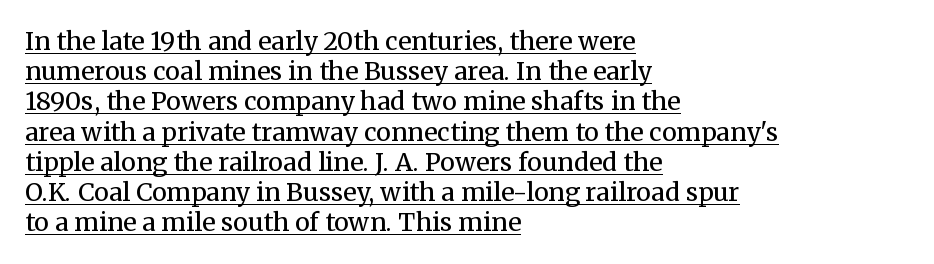
Vertical strokes here are truly vertical. Every word sits above its own underline. Vertical stems look standard width or narrower in stroke. The typesetter chose a ragged-right arrangement here. Spacing between characters is what you'd get straight out of the box.
